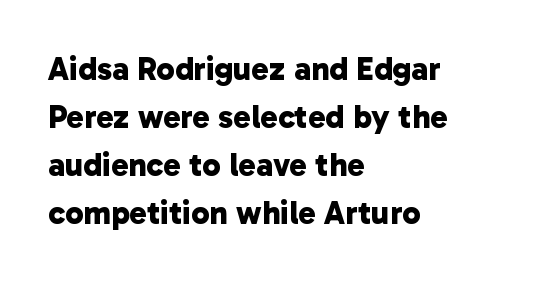
Underlining? Definitely not there. Font category for this specimen: sans-serif. If you drew a ruler down the left edge, every line would touch it. Heavy, bold letterforms. Students, observe: this is what conventionally led text looks like. Each letter keeps its own natural width here, so spacing adapts to shape.
